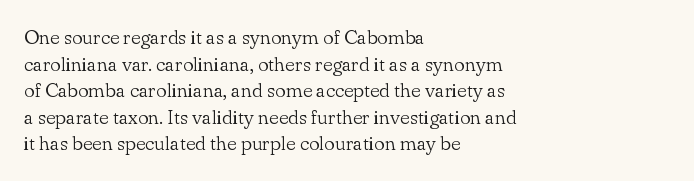
The image shows 20 px text type, upright; set left-aligned, normal line spacing (1.33x), normal letter spacing, not underlined.
